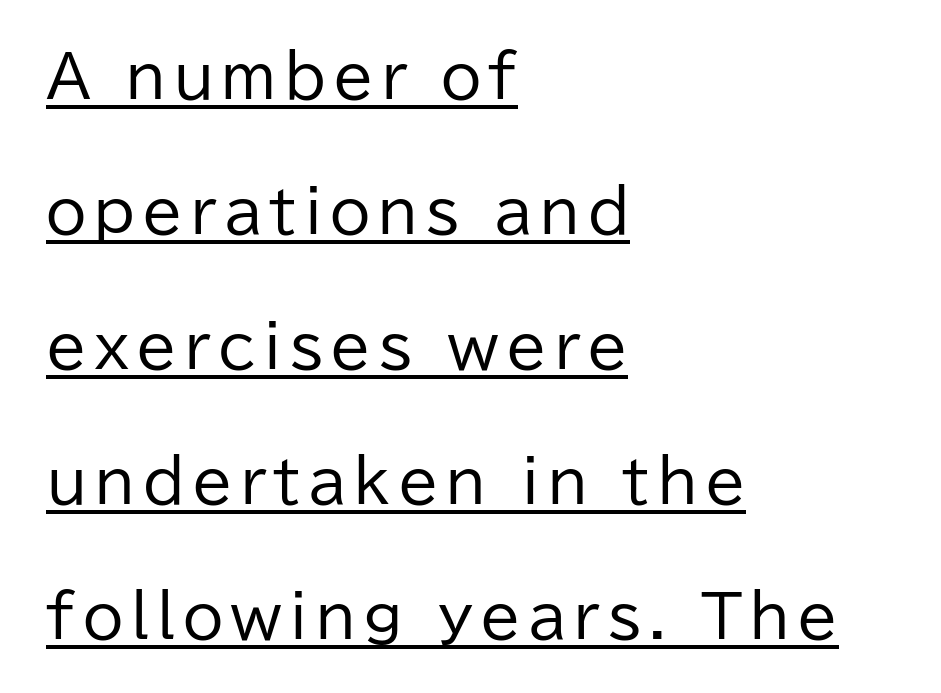
Q: Is the text bold? A: No.
Q: Is the text italic (slanted)? A: No, it is upright.
Q: Is the typeface a serif or a sans-serif typeface? A: Sans-serif.
Q: Is the text underlined? A: Yes.
Q: How is the paragraph aligned? A: Left-aligned.
Q: Is the spacing between lines tight, normal or loose? A: Loose.
Q: Width (condensed, normal, or wide)? A: Normal.
Q: Stroke contrast? A: Low.
Q: x-height? A: Medium.
Q: Monospaced? A: No.
